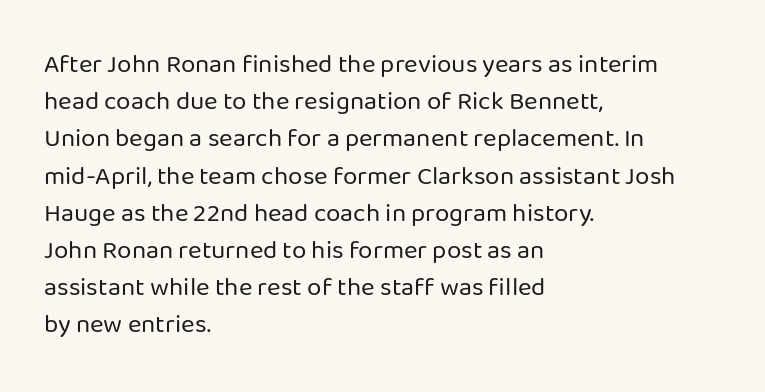
{"italic": "no", "bold": "no", "underline": "no", "align": "left", "line_spacing": "normal", "line_spacing_ratio": 1.43, "letter_spacing": "normal", "letter_spacing_em": 0.0, "glyph_px": 26}
